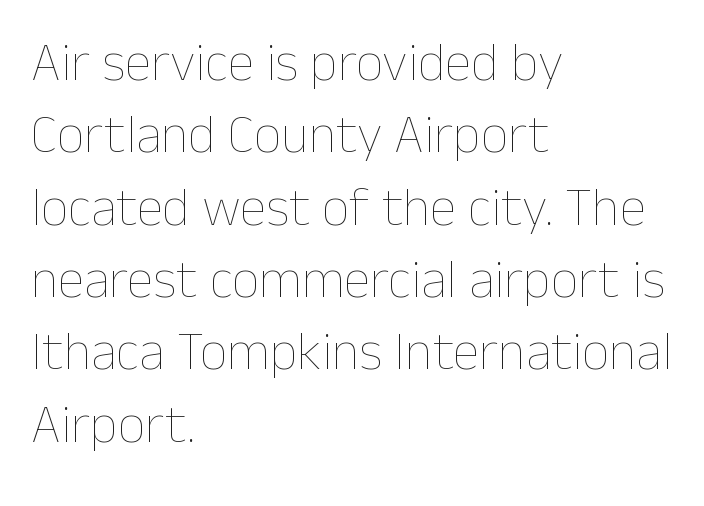
Q: Is the text bold? A: No.
Q: Is the text italic (slanted)? A: No, it is upright.
Q: Is the text underlined? A: No.
Q: How is the paragraph aligned? A: Left-aligned.
Q: Is the spacing between letters normal or unusually wide? A: Normal.
Q: Is the spacing between lines tight, normal or loose? A: Normal.
Q: Width (condensed, normal, or wide)? A: Normal.
Q: Stroke contrast? A: Low.
Q: x-height? A: Medium.
Q: Monospaced? A: No.
